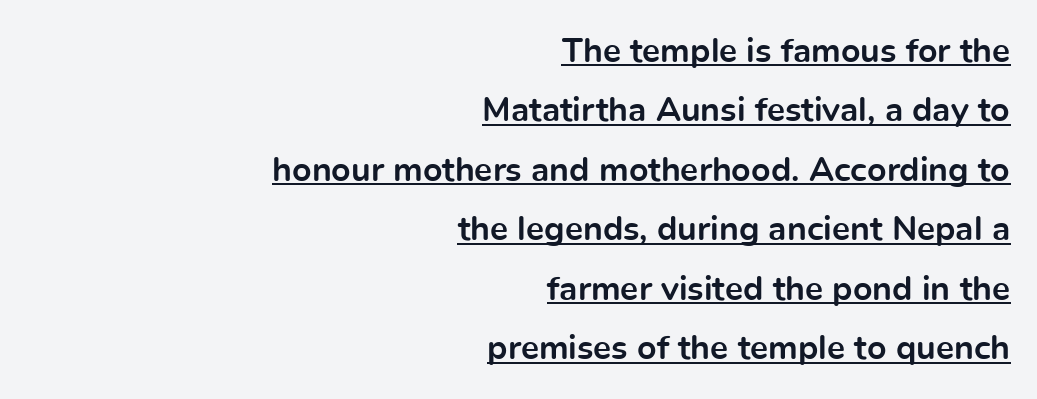
Q: Is the text bold? A: Yes.
Q: Is the text italic (slanted)? A: No, it is upright.
Q: Is the typeface a serif or a sans-serif typeface? A: Sans-serif.
Q: Is the text underlined? A: Yes.
Q: How is the paragraph aligned? A: Right-aligned.
Q: Is the spacing between letters normal or unusually wide? A: Normal.
Q: Width (condensed, normal, or wide)? A: Normal.
Q: x-height? A: Medium.
Q: Monospaced? A: No.
